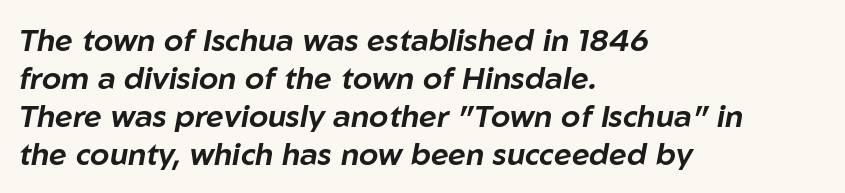
Q: Is the text italic (slanted)? A: Yes, it leans right by about 10 degrees.
Q: Is the text underlined? A: No.
Q: How is the paragraph aligned? A: Left-aligned.
Q: Is the spacing between letters normal or unusually wide? A: Normal.
Q: Width (condensed, normal, or wide)? A: Normal.
Q: Stroke contrast? A: Low.
Q: x-height? A: Medium.
Q: Monospaced? A: No.
